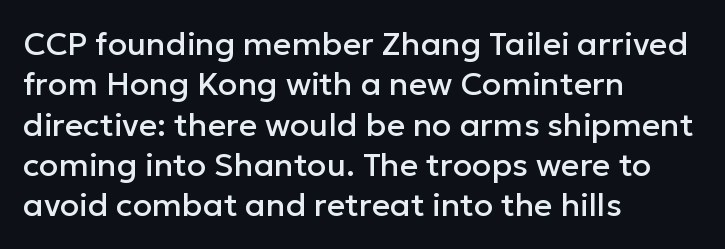
The image shows 32 px sans-serif type, upright; set left-aligned, normal line spacing (1.26x), normal letter spacing, not underlined; low stroke contrast and a medium x-height.
